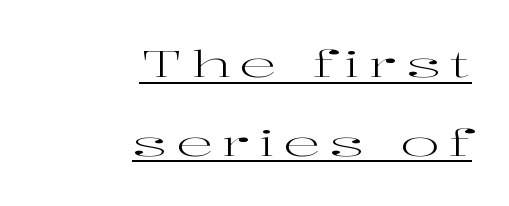
Q: Is the text bold? A: No.
Q: Is the text italic (slanted)? A: No, it is upright.
Q: Is the typeface a serif or a sans-serif typeface? A: Serif.
Q: Is the text underlined? A: Yes.
Q: How is the paragraph aligned? A: Right-aligned.
Q: Is the spacing between letters normal or unusually wide? A: Unusually wide.
Q: Is the spacing between lines tight, normal or loose? A: Loose.
Q: Width (condensed, normal, or wide)? A: Wide.
Q: Stroke contrast? A: High.
Q: x-height? A: Medium.
Q: Monospaced? A: No.
